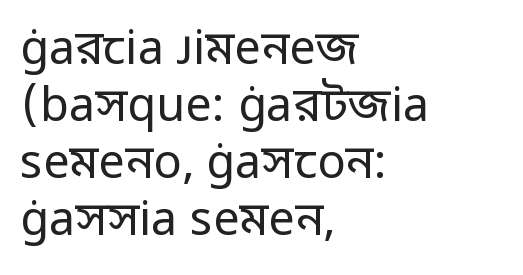
{"serif": "no", "italic": "no", "bold": "no", "weight": "regular", "width": "normal", "stroke_contrast": "low", "x_height": "medium", "monospaced": "no", "underline": "no", "align": "left", "line_spacing_ratio": 1.21, "letter_spacing": "normal", "letter_spacing_em": 0.0, "glyph_px": 47}
